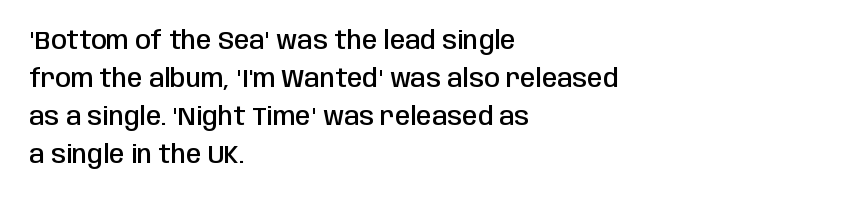
{"italic": "no", "bold": "semi", "underline": "no", "align": "left", "line_spacing": "normal", "line_spacing_ratio": 1.52, "letter_spacing": "normal", "letter_spacing_em": 0.0, "glyph_px": 25}
